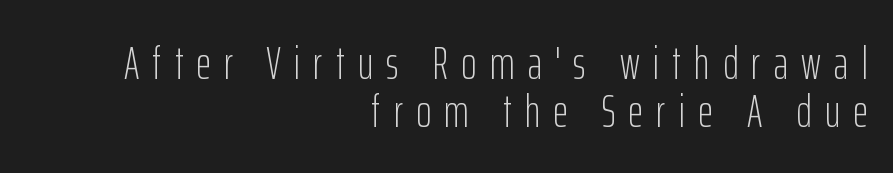
{"serif": "no", "italic": "no", "bold": "no", "weight": "light", "width": "condensed", "stroke_contrast": "low", "x_height": "medium", "monospaced": "no", "underline": "no", "align": "right", "line_spacing": "tight", "line_spacing_ratio": 1.02, "letter_spacing": "wide", "letter_spacing_em": 0.28, "glyph_px": 47}
